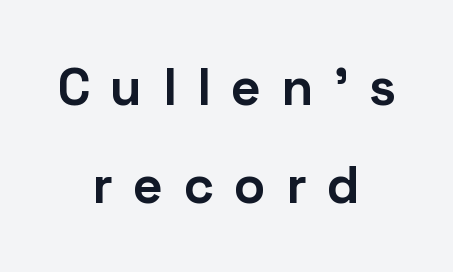
{"serif": "no", "italic": "no", "bold": "yes", "weight": "bold", "width": "normal", "stroke_contrast": "low", "x_height": "medium", "monospaced": "no", "underline": "no", "align": "center", "line_spacing_ratio": 1.88, "letter_spacing": "wide", "letter_spacing_em": 0.39, "glyph_px": 52}
